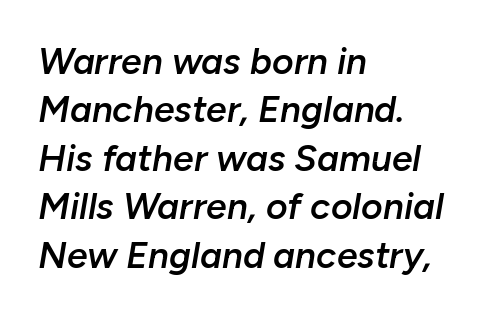
Q: Is the text bold? A: Semi-bold.
Q: Is the text italic (slanted)? A: Yes, it leans right by about 10 degrees.
Q: Is the text underlined? A: No.
Q: How is the paragraph aligned? A: Left-aligned.
Q: Is the spacing between letters normal or unusually wide? A: Normal.
Q: Is the spacing between lines tight, normal or loose? A: Normal.
Q: Width (condensed, normal, or wide)? A: Normal.
Q: Stroke contrast? A: Low.
Q: x-height? A: Medium.
Q: Monospaced? A: No.
